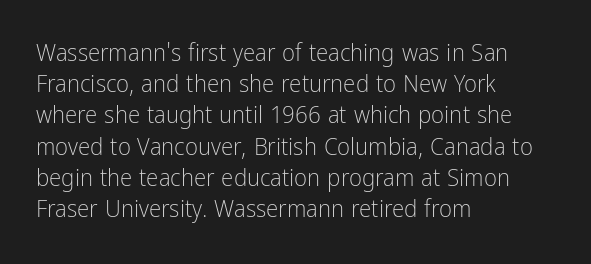
Q: Is the text bold? A: No.
Q: Is the text italic (slanted)? A: No, it is upright.
Q: Is the text underlined? A: No.
Q: How is the paragraph aligned? A: Left-aligned.
Q: Is the spacing between letters normal or unusually wide? A: Normal.
Q: Is the spacing between lines tight, normal or loose? A: Normal.
